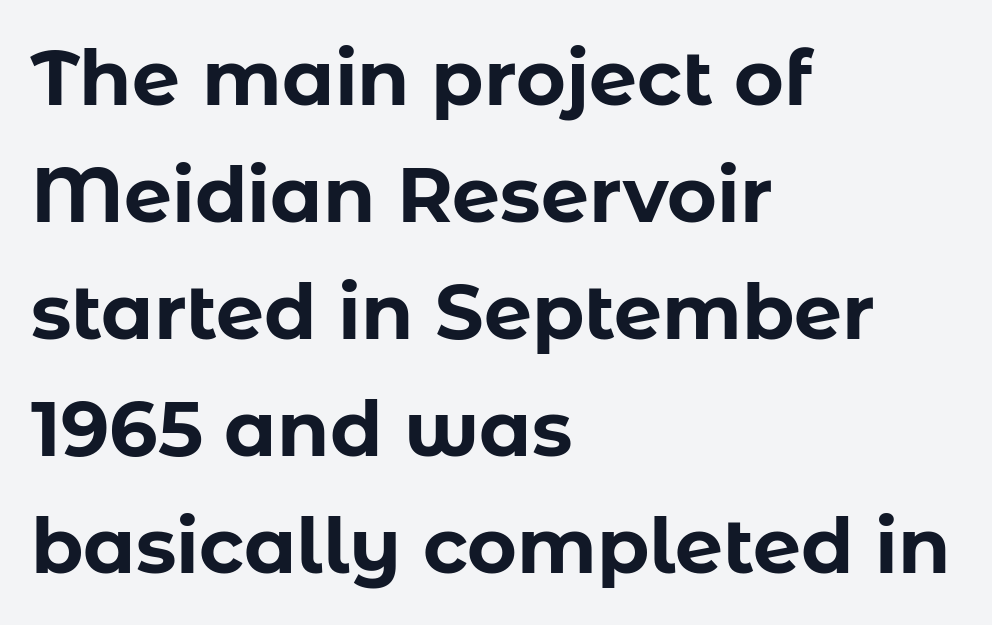
Leading matches the norm, producing a regular column. The horizontal fit of the characters is conventional and even. Every stem runs plumb, perpendicular to the baseline. Weight check: bold — yes, fully. Descenders hang freely into open space.
